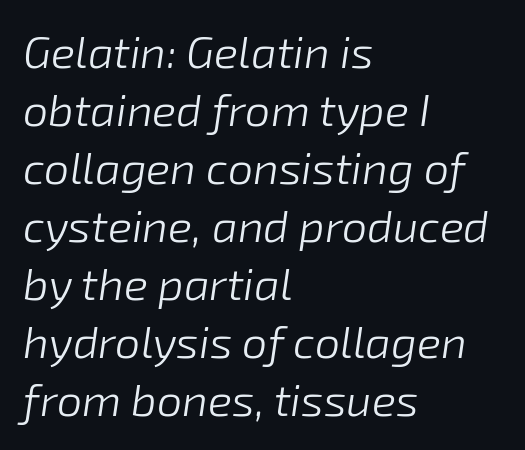
Q: Is the text bold? A: No.
Q: Is the text italic (slanted)? A: Yes, it leans right by about 8 degrees.
Q: Is the text underlined? A: No.
Q: How is the paragraph aligned? A: Left-aligned.
Q: Is the spacing between letters normal or unusually wide? A: Normal.
Q: Is the spacing between lines tight, normal or loose? A: Normal.
Q: Width (condensed, normal, or wide)? A: Normal.
Q: Stroke contrast? A: Low.
Q: x-height? A: Medium.
Q: Monospaced? A: No.
